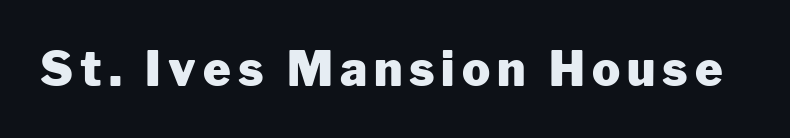
{"serif": "no", "italic": "no", "bold": "yes", "weight": "heavy", "width": "normal", "stroke_contrast": "low", "x_height": "medium", "monospaced": "no", "underline": "no", "glyph_px": 47}
